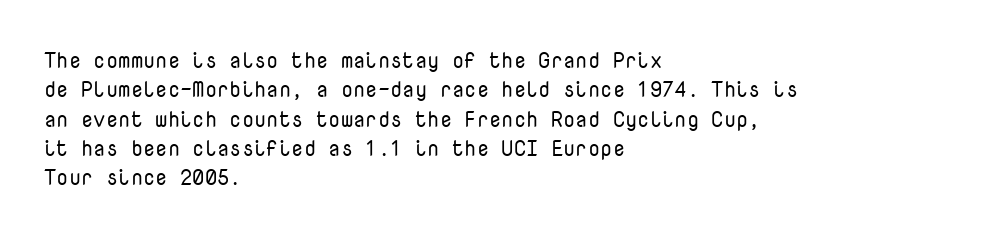
Caption: face not bold, strokes unweighted. Whoever set this chose a conventional vertical rhythm. This sample uses plain, unmodified letter spacing. The lettering stays uniformly vertical, giving the passage a roman look. Rule under the text: the space is simply empty.
